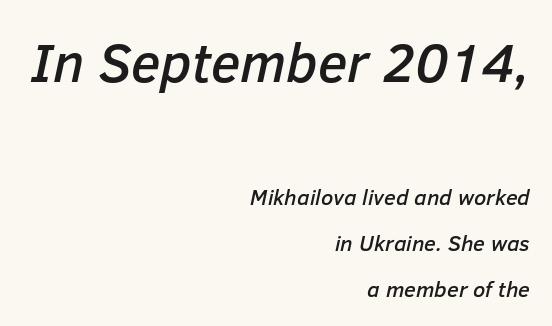
{"italic": "yes", "lean": "right", "slant_degrees": 12, "width": "normal", "stroke_contrast": "low", "x_height": "medium", "monospaced": "no", "underline": "no", "align": "right", "line_spacing": "loose", "line_spacing_ratio": 2.09, "letter_spacing": "normal", "letter_spacing_em": 0.0, "larger_block": "first", "size_ratio": 2.5, "glyph_px": 55}
